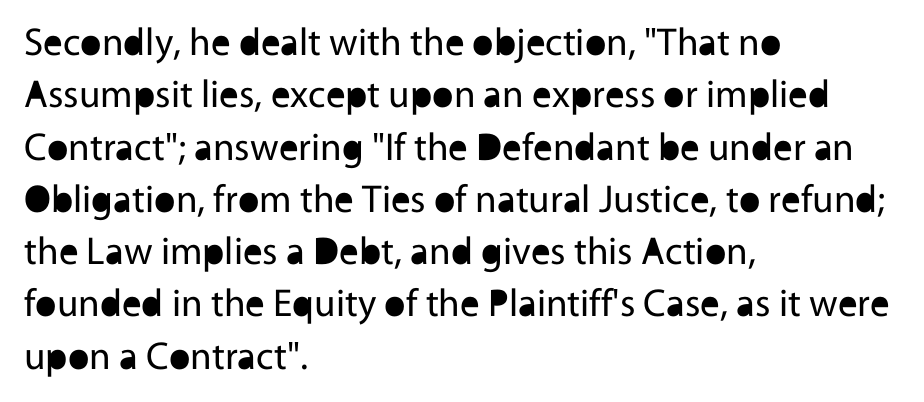
{"serif": "no", "italic": "no", "bold": "no", "weight": "regular", "width": "normal", "x_height": "medium", "monospaced": "no", "underline": "no", "align": "left", "line_spacing": "normal", "line_spacing_ratio": 1.34, "letter_spacing": "normal", "letter_spacing_em": 0.0, "glyph_px": 39}
